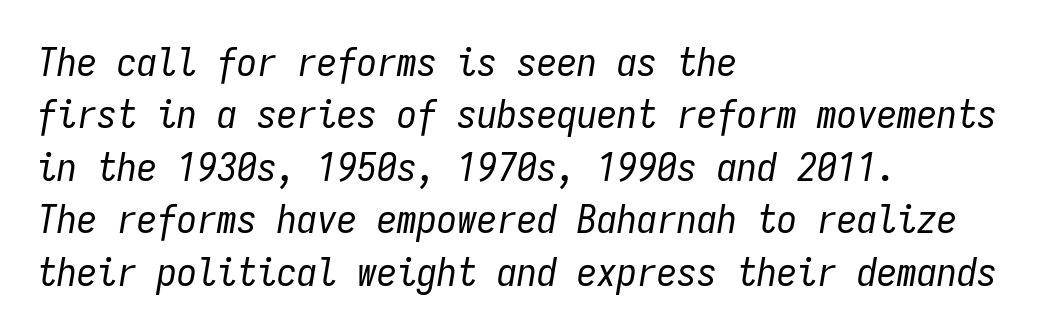
The image shows 40 px regular-weight, condensed type, italic (leaning right), monospaced; set left-aligned, normal line spacing (1.31x), normal letter spacing, not underlined; low stroke contrast and a medium x-height.
